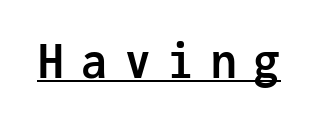
Q: Is the text bold? A: Yes.
Q: Is the text italic (slanted)? A: No, it is upright.
Q: Is the typeface a serif or a sans-serif typeface? A: Sans-serif.
Q: Is the text underlined? A: Yes.
Q: Is the spacing between letters normal or unusually wide? A: Unusually wide.
Q: Width (condensed, normal, or wide)? A: Normal.
Q: Stroke contrast? A: Low.
Q: x-height? A: Medium.
Q: Monospaced? A: Yes.
